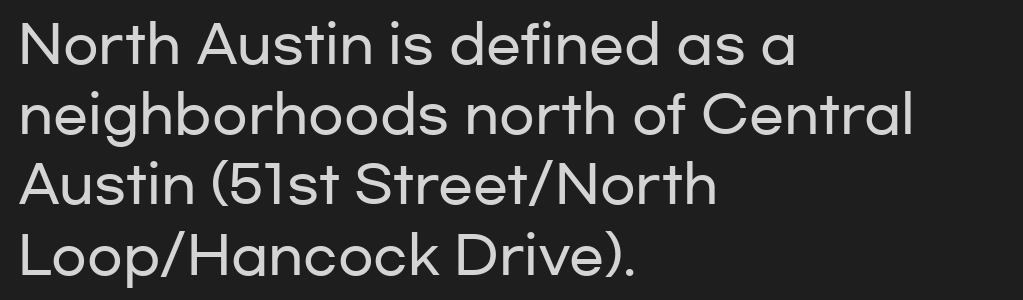
{"serif": "no", "italic": "no", "width": "wide", "stroke_contrast": "low", "x_height": "medium", "monospaced": "no", "underline": "no", "align": "left", "line_spacing": "normal", "line_spacing_ratio": 1.35, "letter_spacing": "normal", "letter_spacing_em": 0.0, "glyph_px": 52}
